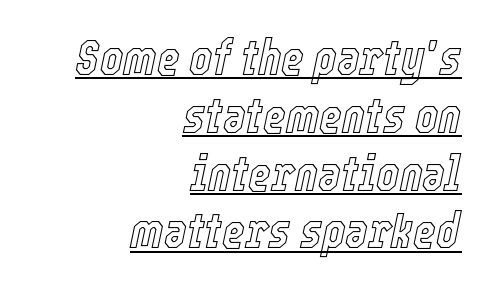
Varying glyph widths throughout — classic text-font behaviour. Notice how a bar underscores the lettering throughout. These lines are set flush right with a ragged left edge. Standard letterfit; no display-style spreading of the glyphs. Rendered with sloped, italic letterforms.
